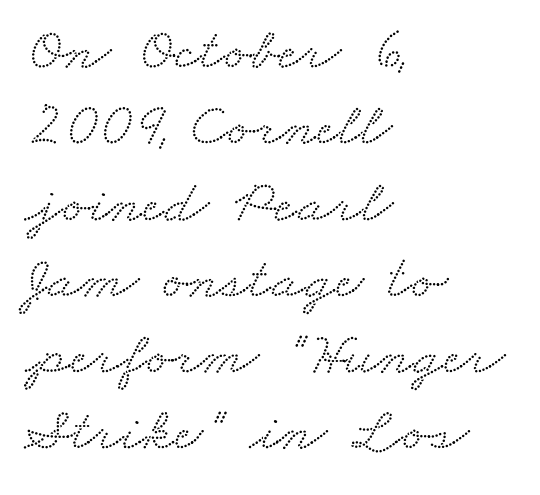
The passage shown has conventional tracking throughout. Each row of text sits above clean, open space. A typesetter would call this proportional, since set widths differ per character. If you drew a ruler down the left edge, every line would touch it.
